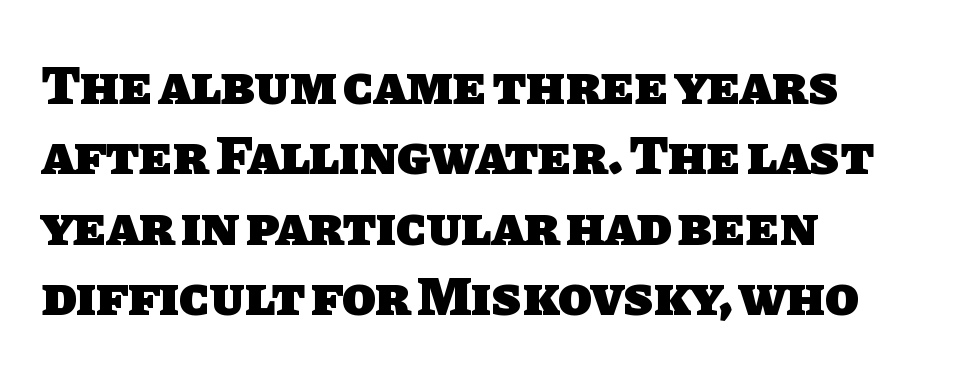
The image shows 55 px heavy sans-serif type; set left-aligned, normal line spacing (1.28x), normal letter spacing, not underlined; low stroke contrast and a large x-height.
